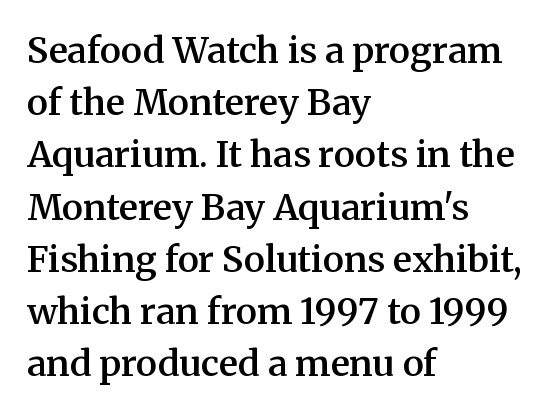
{"serif": "yes", "italic": "no", "bold": "semi", "weight": "semibold", "width": "normal", "stroke_contrast": "medium", "x_height": "medium", "monospaced": "no", "underline": "no", "align": "left", "line_spacing": "normal", "line_spacing_ratio": 1.45, "letter_spacing": "normal", "letter_spacing_em": 0.0, "glyph_px": 36}
